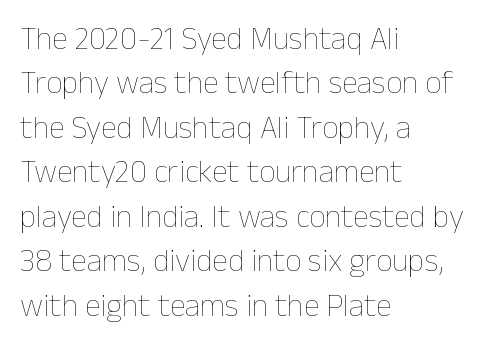
The image shows 32 px thin type, upright; set left-aligned, normal line spacing (1.39x), normal letter spacing, not underlined; low stroke contrast and a medium x-height.
